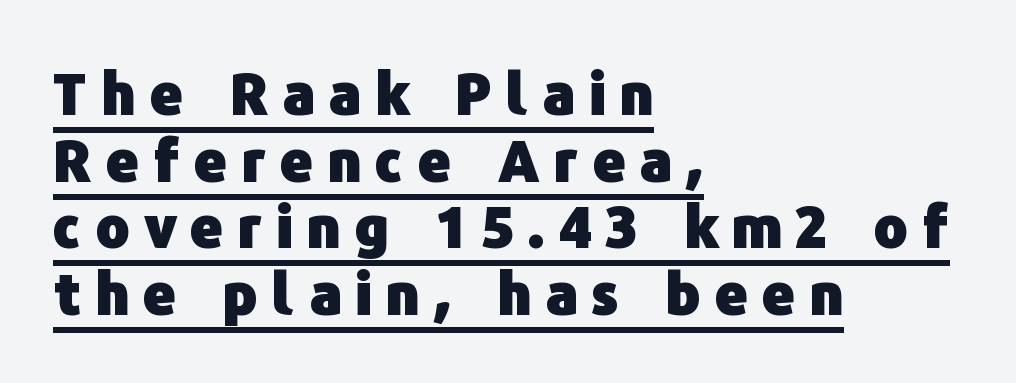
The image shows 57 px heavy sans-serif type, upright; set left-aligned, line spacing 1.17x, unusually wide letter spacing (+0.25 em), underlined; low stroke contrast and a medium x-height.
